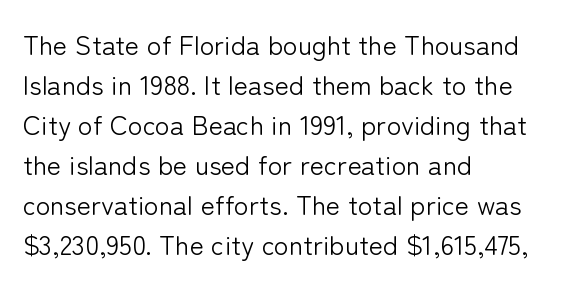
{"italic": "no", "bold": "no", "underline": "no", "align": "left", "line_spacing": "normal", "line_spacing_ratio": 1.48, "letter_spacing": "normal", "letter_spacing_em": 0.0, "glyph_px": 27}
